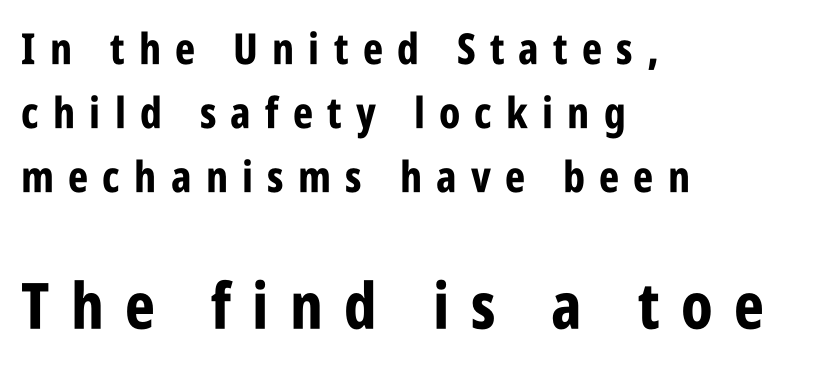
{"serif": "no", "italic": "no", "bold": "yes", "weight": "bold", "width": "condensed", "stroke_contrast": "low", "x_height": "large", "monospaced": "no", "underline": "no", "align": "left", "line_spacing": "normal", "line_spacing_ratio": 1.49, "letter_spacing": "wide", "letter_spacing_em": 0.33, "larger_block": "second", "size_ratio": 1.49, "glyph_px": 64}
